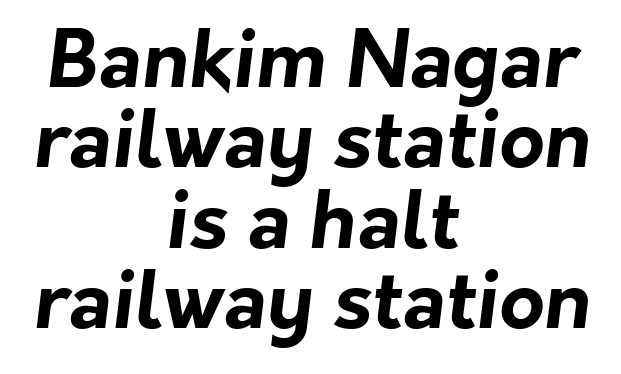
The image shows 78 px bold sans-serif type; set centered, tight line spacing (1.03x), normal letter spacing, not underlined; low stroke contrast and a medium x-height.
